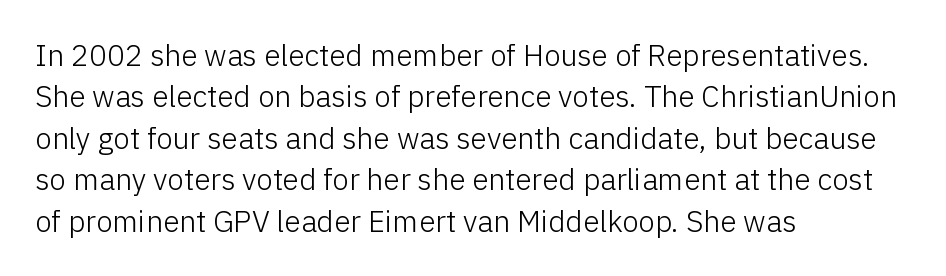
The image shows 30 px light sans-serif type, upright; set left-aligned, normal line spacing (1.38x), normal letter spacing, not underlined; low stroke contrast and a medium x-height.
